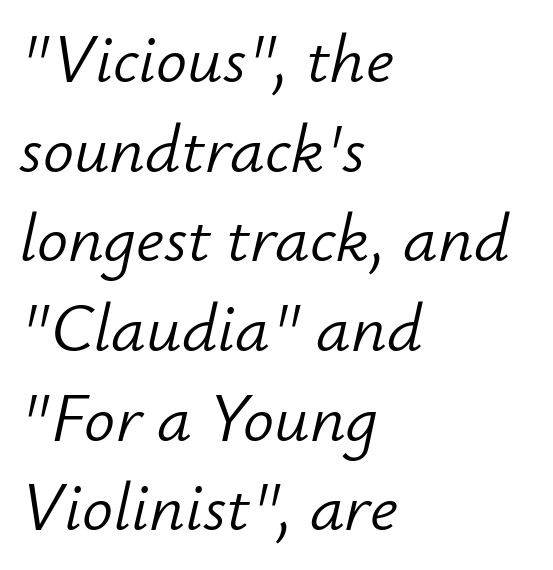
Q: Is the text bold? A: No.
Q: Is the text italic (slanted)? A: Yes, it leans right by about 12 degrees.
Q: Is the text underlined? A: No.
Q: How is the paragraph aligned? A: Left-aligned.
Q: Is the spacing between letters normal or unusually wide? A: Normal.
Q: Is the spacing between lines tight, normal or loose? A: Normal.
Q: Width (condensed, normal, or wide)? A: Normal.
Q: Stroke contrast? A: Low.
Q: x-height? A: Small.
Q: Monospaced? A: No.
